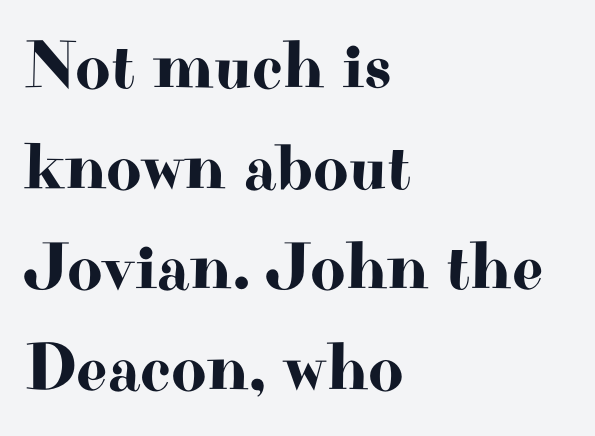
The image shows 68 px wide serif type, upright; set left-aligned, normal line spacing (1.48x), normal letter spacing, not underlined; high stroke contrast and a small x-height.
